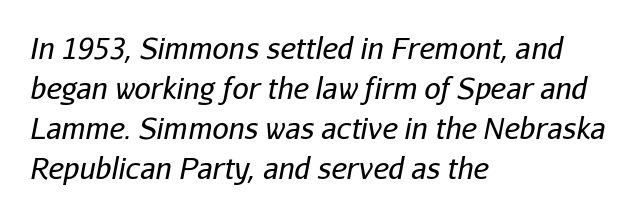
The image shows 29 px regular-weight type, italic (leaning right); set left-aligned, normal line spacing (1.38x), normal letter spacing, not underlined; low stroke contrast and a medium x-height.
